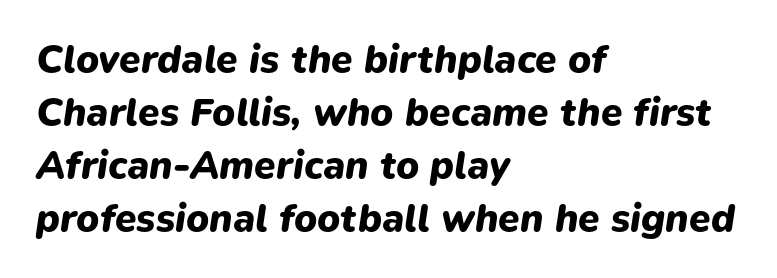
This rendering leaves character spacing at its baseline value. Proportional: the letters do not fall into vertical columns. Normally led — the rows are evenly, conventionally spaced. A classic flush-left, rag-right setting is used for this passage.
